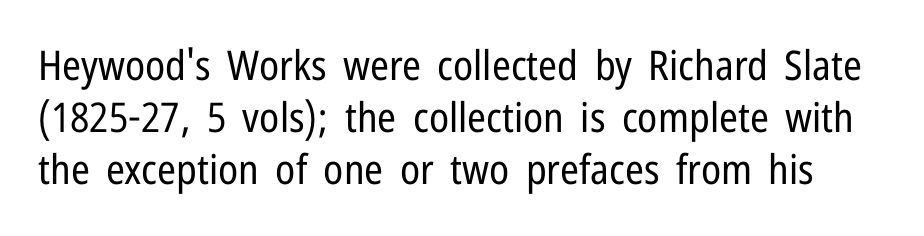
The image shows 41 px regular-weight, condensed sans-serif type, upright; set normal line spacing (1.27x), normal letter spacing, not underlined; low stroke contrast and a medium x-height.
